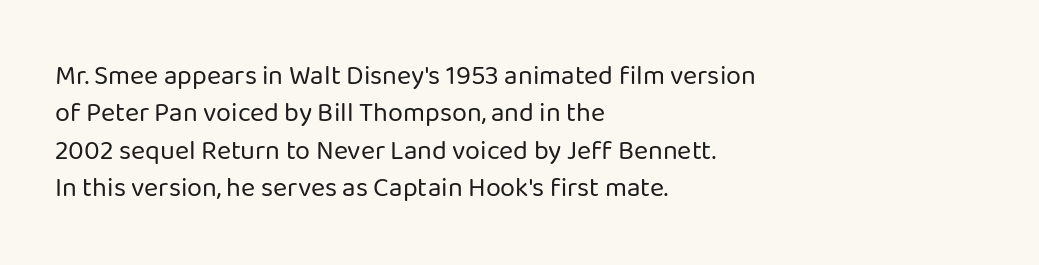
Interline gaps are of average width in this sample. Inter-character spacing is left at the font's built-in metrics. If you drew a line through each stem, it would be perfectly vertical. Words float on clear page, feet unadorned. Each line starts at the same left margin while the right side varies.
